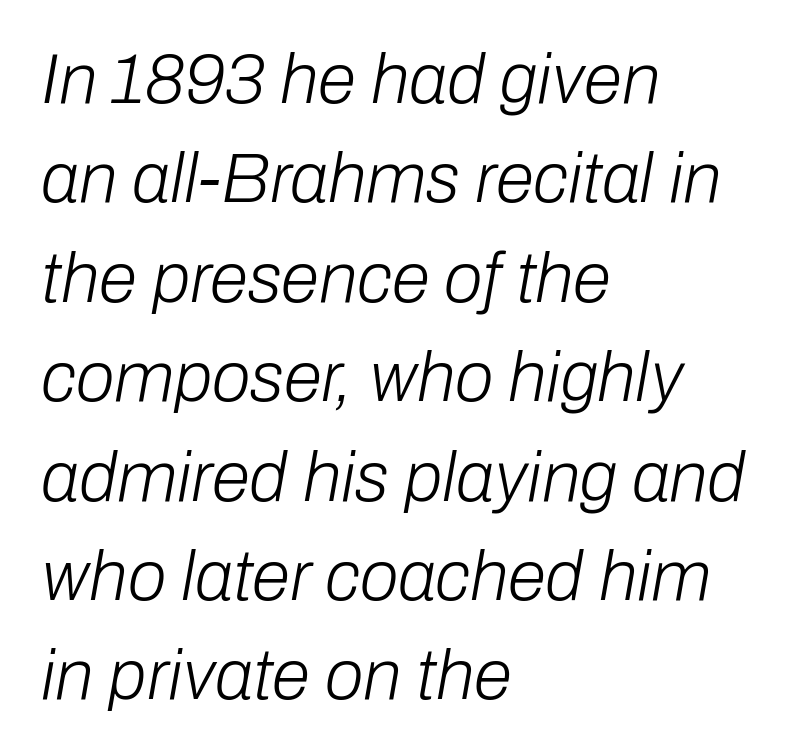
{"italic": "yes", "lean": "right", "slant_degrees": 10, "bold": "no", "weight": "light", "width": "normal", "stroke_contrast": "low", "x_height": "medium", "monospaced": "no", "underline": "no", "align": "left", "line_spacing": "normal", "line_spacing_ratio": 1.42, "letter_spacing": "normal", "letter_spacing_em": 0.0, "glyph_px": 70}
